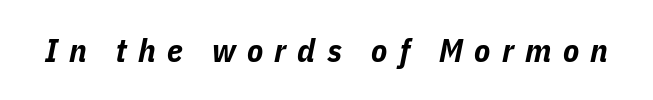
{"italic": "yes", "lean": "right", "slant_degrees": 11, "bold": "yes", "weight": "bold", "width": "condensed", "stroke_contrast": "low", "x_height": "medium", "monospaced": "no", "underline": "no", "letter_spacing": "wide", "letter_spacing_em": 0.34, "glyph_px": 33}
